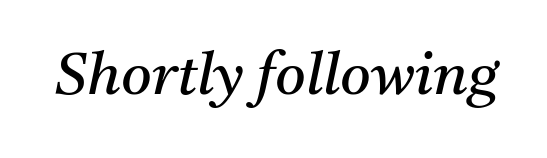
Caption: face not bold, strokes unweighted. A typesetter would call this zero additional tracking. This is serif lettering, the kind often seen in printed books. The words here are not underlined. Emphasis-style slanted type is in use.
